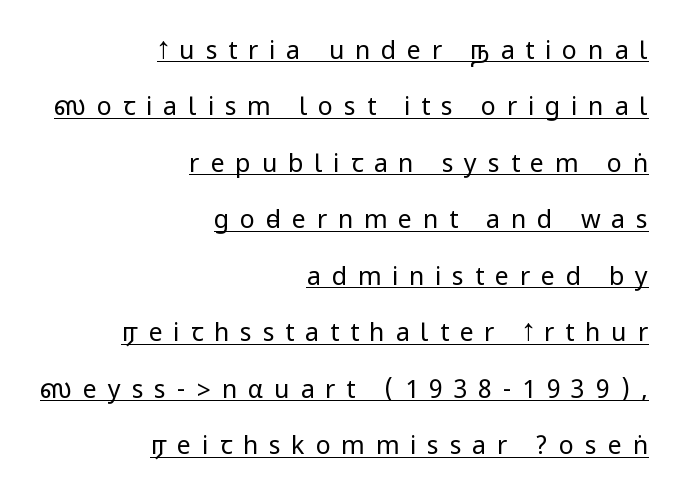
The image shows 25 px text type, upright; set right-aligned, loose line spacing (2.26x), unusually wide letter spacing (+0.43 em), underlined.
